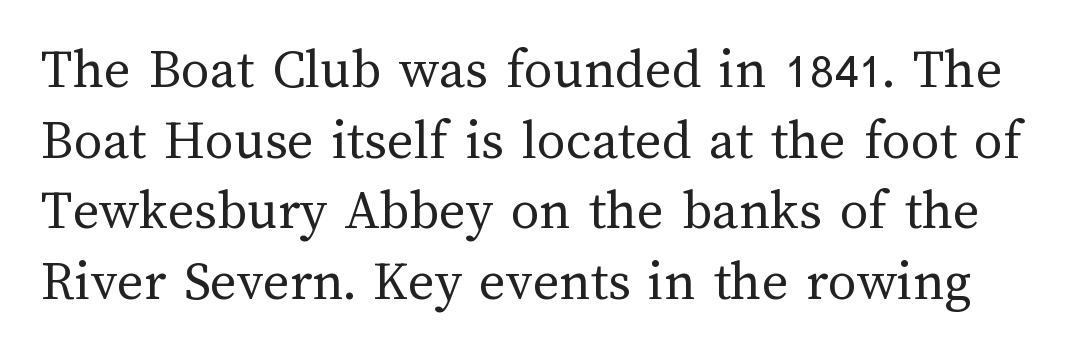
The image shows 57 px regular-weight type, upright; set line spacing 1.24x, normal letter spacing, not underlined; medium stroke contrast and a medium x-height.
